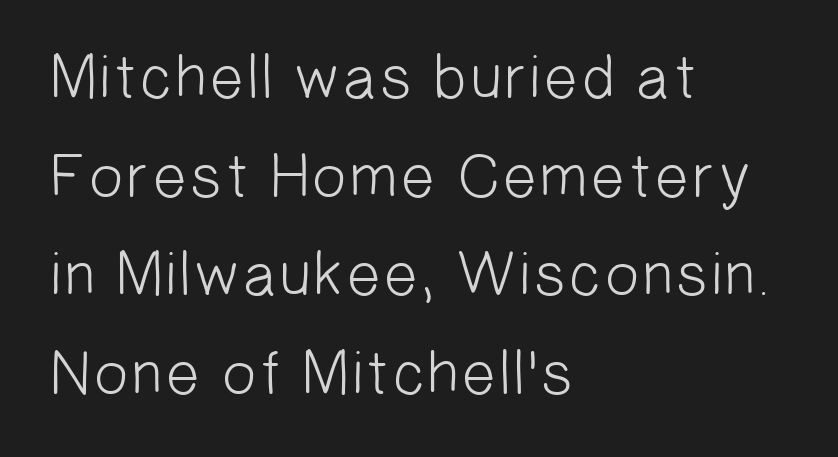
Q: Is the text bold? A: No.
Q: Is the typeface a serif or a sans-serif typeface? A: Sans-serif.
Q: Is the text underlined? A: No.
Q: How is the paragraph aligned? A: Left-aligned.
Q: Is the spacing between letters normal or unusually wide? A: Normal.
Q: Is the spacing between lines tight, normal or loose? A: Normal.
Q: Width (condensed, normal, or wide)? A: Normal.
Q: Stroke contrast? A: Low.
Q: x-height? A: Medium.
Q: Monospaced? A: No.
